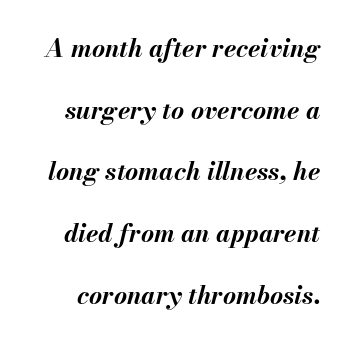
Q: Is the text bold? A: Yes.
Q: Is the text italic (slanted)? A: Yes, it leans right by about 13 degrees.
Q: Is the text underlined? A: No.
Q: Is the spacing between letters normal or unusually wide? A: Normal.
Q: Is the spacing between lines tight, normal or loose? A: Loose.
